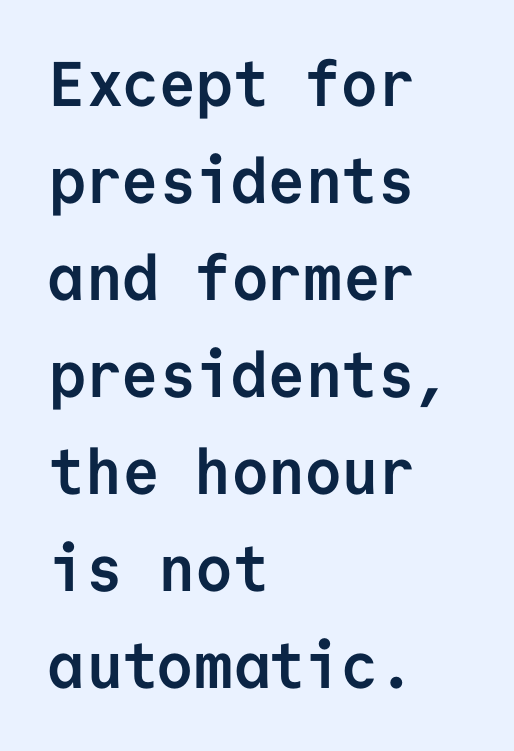
{"serif": "no", "italic": "no", "bold": "yes", "weight": "semibold", "width": "normal", "stroke_contrast": "low", "x_height": "medium", "monospaced": "yes", "underline": "no", "align": "left", "line_spacing": "normal", "line_spacing_ratio": 1.54, "letter_spacing": "normal", "letter_spacing_em": 0.0, "glyph_px": 63}
